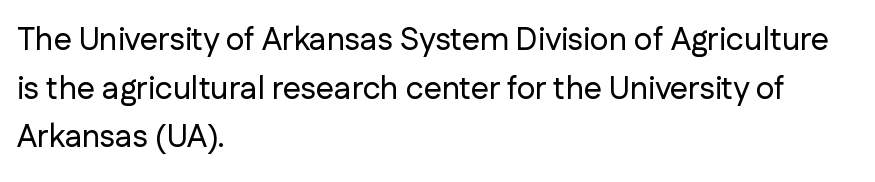
The image shows 32 px sans-serif type, upright; set left-aligned, normal line spacing (1.52x), normal letter spacing, not underlined; low stroke contrast and a medium x-height.
